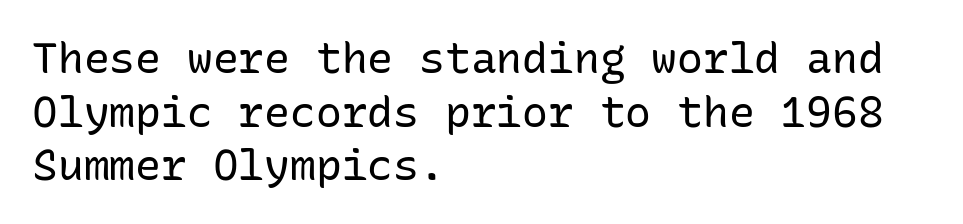
The image shows 43 px regular-weight sans-serif type, upright, monospaced; set left-aligned, normal line spacing (1.25x), normal letter spacing, not underlined; low stroke contrast and a medium x-height.
